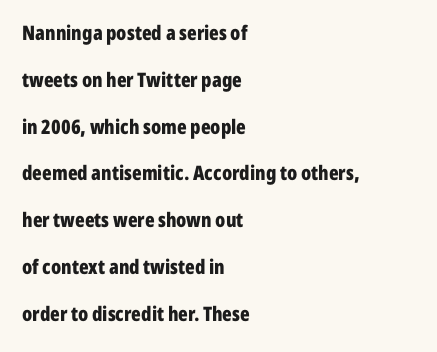
{"italic": "no", "bold": "yes", "underline": "no", "align": "left", "line_spacing": "loose", "line_spacing_ratio": 2.34, "letter_spacing": "normal", "letter_spacing_em": 0.0, "glyph_px": 20}
